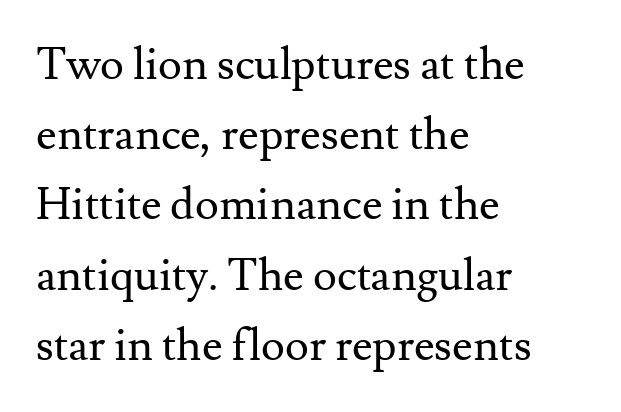
Q: Is the text bold? A: No.
Q: Is the text italic (slanted)? A: No, it is upright.
Q: Is the typeface a serif or a sans-serif typeface? A: Serif.
Q: Is the text underlined? A: No.
Q: How is the paragraph aligned? A: Left-aligned.
Q: Is the spacing between letters normal or unusually wide? A: Normal.
Q: Is the spacing between lines tight, normal or loose? A: Normal.
Q: Width (condensed, normal, or wide)? A: Normal.
Q: Stroke contrast? A: Medium.
Q: x-height? A: Small.
Q: Monospaced? A: No.
